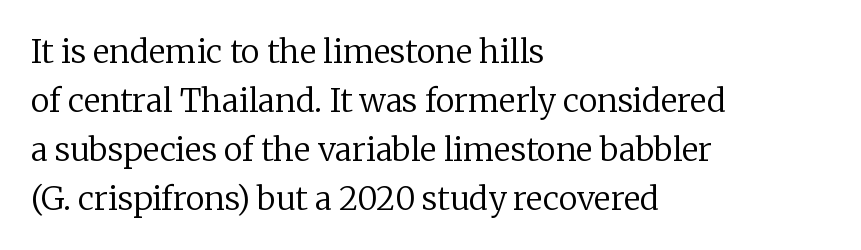
You can tell from the footed stems that serif type was used. Teacher's note: observe the even left margin — that is flush-left alignment. The strokes carry an ordinary text weight at most. What's the leading like? Ordinary, nothing unusual. Type without underlining. Vertical strokes here are truly vertical.
